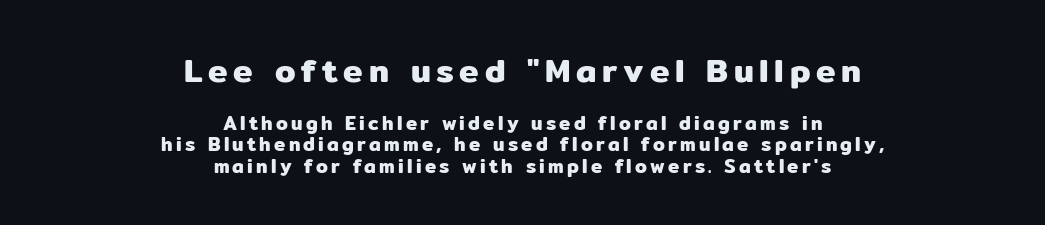
{"serif": "no", "italic": "no", "width": "normal", "stroke_contrast": "low", "x_height": "medium", "monospaced": "no", "underline": "no", "align": "center", "line_spacing": "tight", "line_spacing_ratio": 1.13, "larger_block": "first", "size_ratio": 1.74, "glyph_px": 33}
